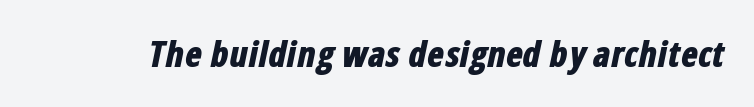
Q: Is the text bold? A: Yes.
Q: Is the text italic (slanted)? A: Yes, it leans right by about 12 degrees.
Q: Is the text underlined? A: No.
Q: Is the spacing between letters normal or unusually wide? A: Normal.
Q: Width (condensed, normal, or wide)? A: Condensed.
Q: Stroke contrast? A: Low.
Q: x-height? A: Medium.
Q: Monospaced? A: No.
